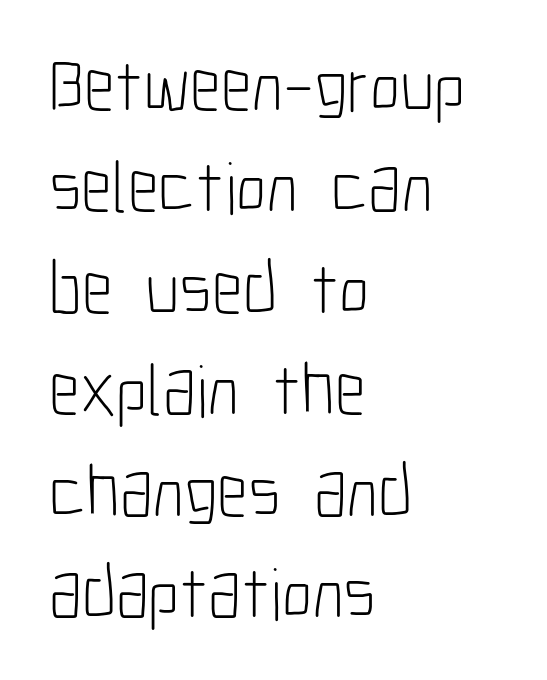
Q: Is the text bold? A: No.
Q: Is the text italic (slanted)? A: No, it is upright.
Q: Is the typeface a serif or a sans-serif typeface? A: Sans-serif.
Q: Is the text underlined? A: No.
Q: How is the paragraph aligned? A: Left-aligned.
Q: Is the spacing between letters normal or unusually wide? A: Normal.
Q: Is the spacing between lines tight, normal or loose? A: Normal.
Q: Width (condensed, normal, or wide)? A: Condensed.
Q: Stroke contrast? A: Low.
Q: x-height? A: Medium.
Q: Monospaced? A: No.
